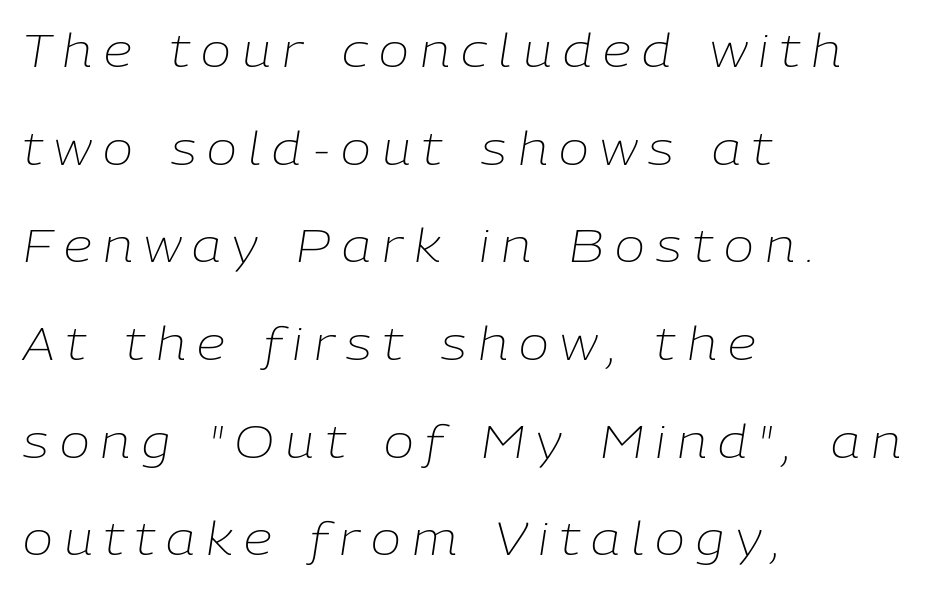
Q: Is the text bold? A: No.
Q: Is the text italic (slanted)? A: Yes, it leans right by about 9 degrees.
Q: Is the text underlined? A: No.
Q: How is the paragraph aligned? A: Left-aligned.
Q: Is the spacing between letters normal or unusually wide? A: Unusually wide.
Q: Is the spacing between lines tight, normal or loose? A: Loose.
Q: Width (condensed, normal, or wide)? A: Normal.
Q: Stroke contrast? A: Low.
Q: x-height? A: Medium.
Q: Monospaced? A: No.
